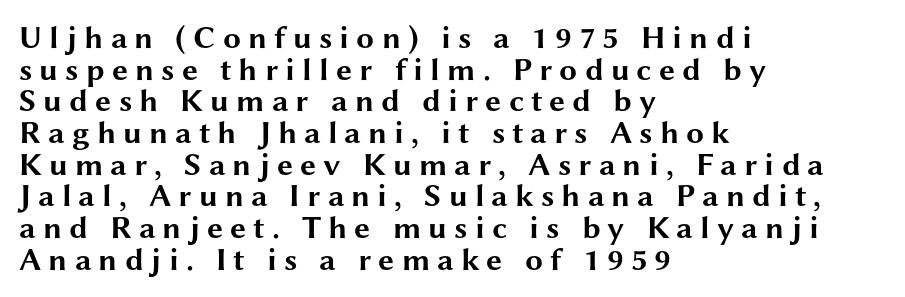
{"serif": "no", "italic": "no", "bold": "yes", "weight": "bold", "width": "wide", "stroke_contrast": "medium", "x_height": "medium", "monospaced": "no", "underline": "no", "align": "left", "line_spacing": "tight", "line_spacing_ratio": 0.99, "letter_spacing": "wide", "letter_spacing_em": 0.22, "glyph_px": 32}
